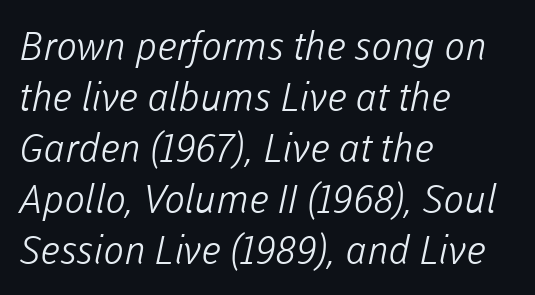
Type style note: lacks serifs. No heavy texture on the line: the type isn't bold. The designer left line spacing at the default. Bare-footed words on every line. Layout note: lines flush left.
